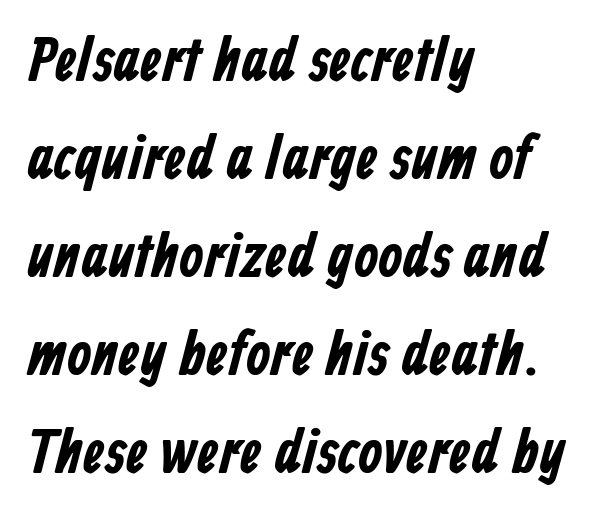
The image shows 62 px condensed sans-serif type; set left-aligned, normal line spacing (1.58x), normal letter spacing, not underlined; low stroke contrast and a medium x-height.
